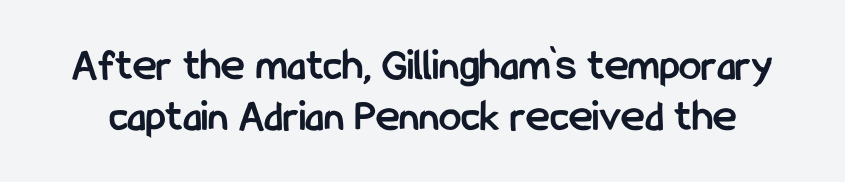
The image shows 45 px semibold, condensed sans-serif type, upright; set tight line spacing (1.13x), normal letter spacing, not underlined; low stroke contrast and a medium x-height.
